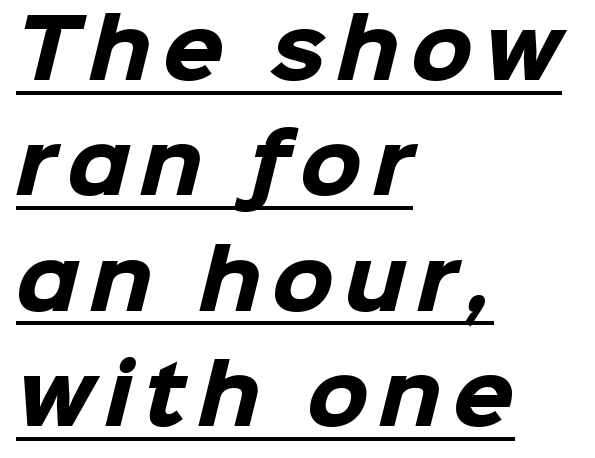
What's the leading like? Ordinary, nothing unusual. Weight: bold. A baseline rule has been typeset under these characters. Notice how the passage keeps a crisp vertical edge on the left only. Character widths vary here, with narrow letters taking less room than wide ones.
